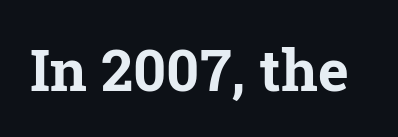
Q: Is the text bold? A: Yes.
Q: Is the text italic (slanted)? A: No, it is upright.
Q: Is the typeface a serif or a sans-serif typeface? A: Serif.
Q: Is the text underlined? A: No.
Q: Is the spacing between letters normal or unusually wide? A: Normal.
Q: Width (condensed, normal, or wide)? A: Normal.
Q: Stroke contrast? A: Low.
Q: x-height? A: Medium.
Q: Monospaced? A: No.
